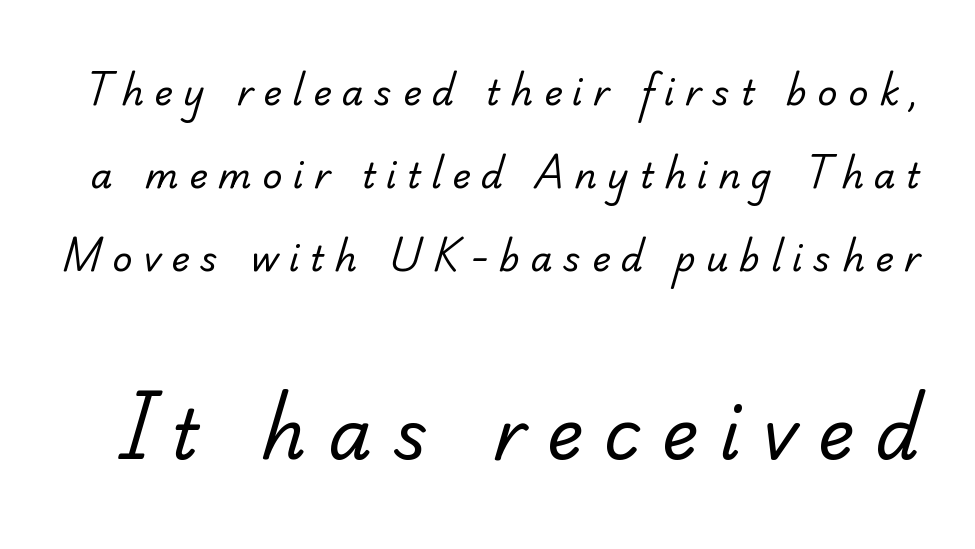
{"serif": "yes", "bold": "no", "weight": "regular", "width": "normal", "stroke_contrast": "low", "x_height": "small", "monospaced": "no", "underline": "no", "line_spacing": "loose", "line_spacing_ratio": 2.37, "letter_spacing": "wide", "letter_spacing_em": 0.3, "larger_block": "second", "size_ratio": 2.0, "glyph_px": 70}
